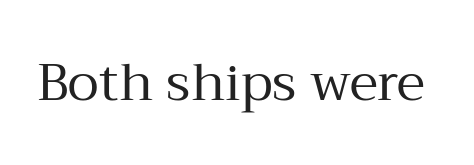
{"serif": "yes", "italic": "no", "bold": "no", "weight": "regular", "width": "normal", "stroke_contrast": "medium", "x_height": "medium", "monospaced": "no", "underline": "no", "letter_spacing": "normal", "letter_spacing_em": 0.0, "glyph_px": 52}
